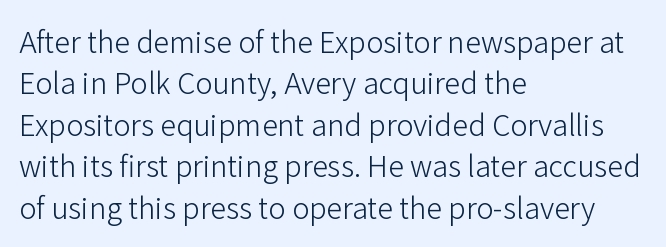
Q: Is the text bold? A: No.
Q: Is the text italic (slanted)? A: No, it is upright.
Q: Is the typeface a serif or a sans-serif typeface? A: Sans-serif.
Q: Is the text underlined? A: No.
Q: How is the paragraph aligned? A: Left-aligned.
Q: Is the spacing between letters normal or unusually wide? A: Normal.
Q: Is the spacing between lines tight, normal or loose? A: Normal.
Q: Width (condensed, normal, or wide)? A: Normal.
Q: Stroke contrast? A: Low.
Q: x-height? A: Medium.
Q: Monospaced? A: No.
